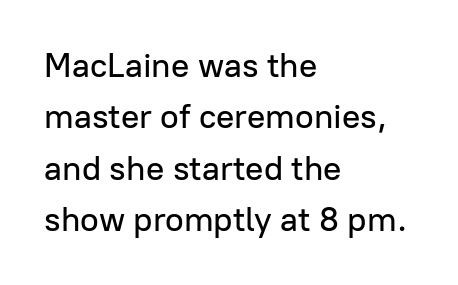
Posture: vertical. This sample keeps an unexceptional amount of space between lines. Grotesque or geometric, the face here clearly has no serifs. Looks like regular typesetting: each glyph gets only the width it needs.
